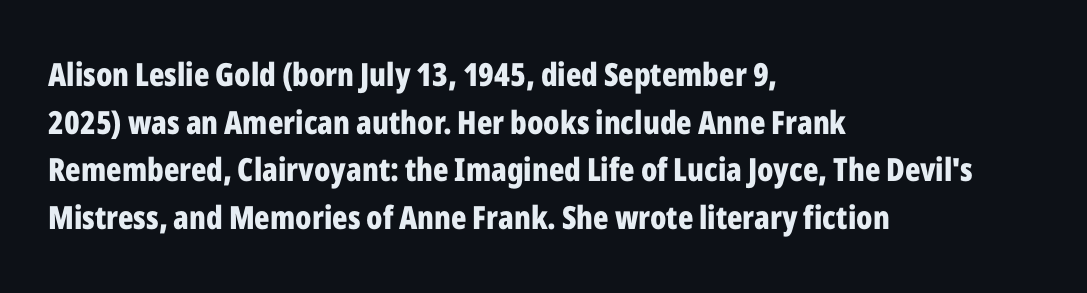
Observe the ordinary spacing: letters are neighbours, not strangers. The space between consecutive lines is moderate. The string is rendered with underlining switched off. Think of a printed novel: that variable character pitch is what you see here.
